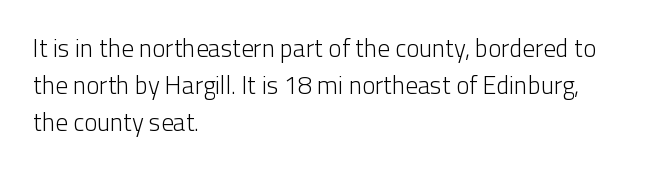
Q: Is the text bold? A: No.
Q: Is the text italic (slanted)? A: No, it is upright.
Q: Is the text underlined? A: No.
Q: How is the paragraph aligned? A: Left-aligned.
Q: Is the spacing between letters normal or unusually wide? A: Normal.
Q: Is the spacing between lines tight, normal or loose? A: Normal.
